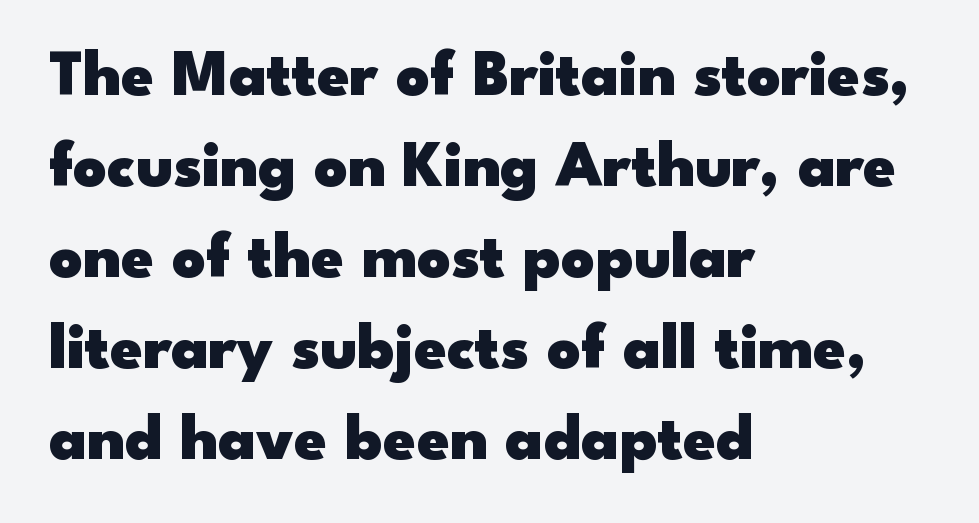
Characters follow at the spacing the type designer built in. These lines stack with their left ends in a neat column. Rule under the text: the space is simply empty. What's the leading like? Ordinary, nothing unusual. Each letter keeps its own natural width here, so spacing adapts to shape. What kind of face is this? One without serifs — a sans.
